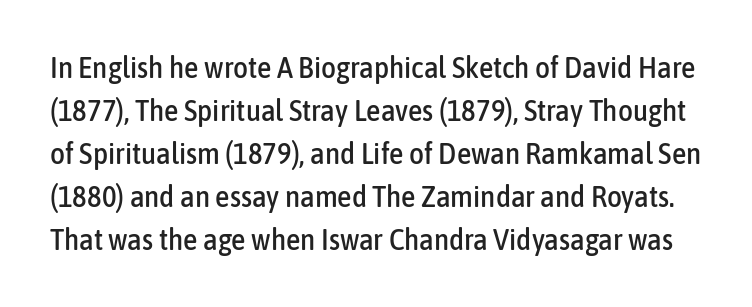
The glyphs are unaccompanied by any horizontal stroke below them. The passage shown stacks its lines at a standard gap. The face used here is a sans, in the tradition of grotesques and geometrics. Does the lettering tilt? It doesn't — this is upright. Default kerning and tracking; the words read as compact shapes. Character widths vary here, with narrow letters taking less room than wide ones.
